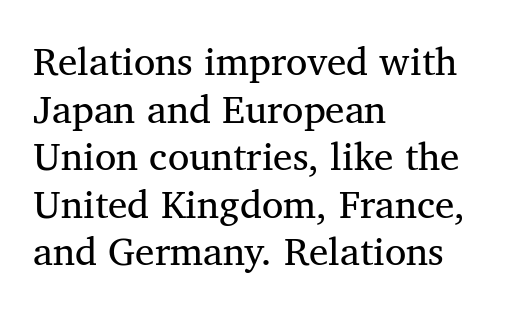
The image shows 39 px regular-weight serif type, upright; set left-aligned, line spacing 1.22x, normal letter spacing, not underlined; medium stroke contrast and a medium x-height.
